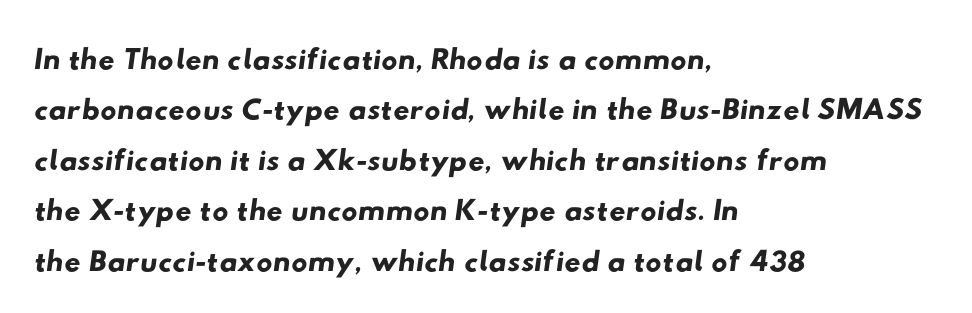
Proportional: the letters do not fall into vertical columns. The face used here is rendered with its standard letterfit. The text block is weighted toward the left margin, trailing off unevenly rightward. Horizontal bands of white between lines are thin slivers.
